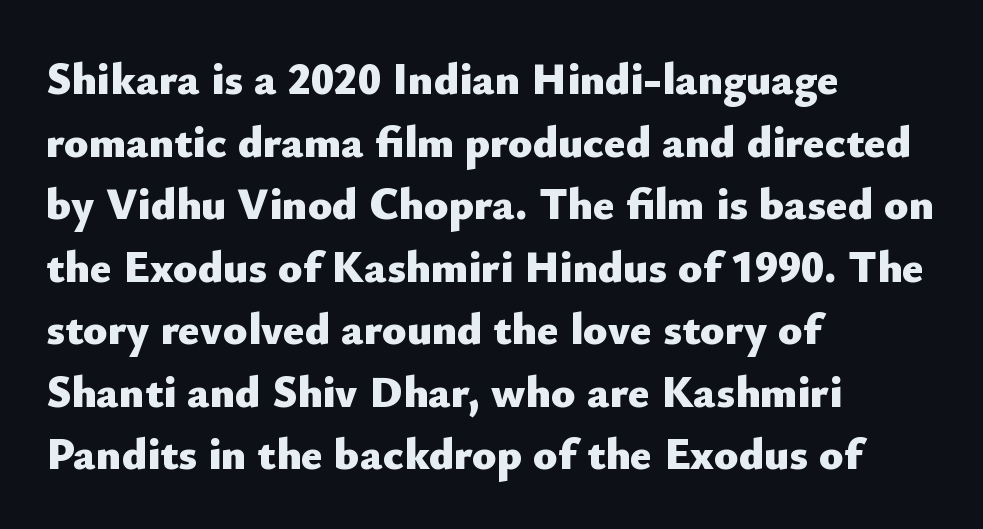
Tall strokes in this sample are plumb rather than angled. Is the letter spacing exaggerated? No — it looks like the ordinary default. Weight check: bold — yes, fully. A student would call this left alignment; a typographer would say flush left, rag right. This rendering features lettering with no underline.
